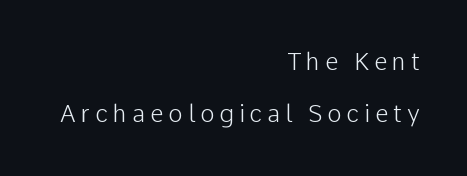
Weight: regular or lighter. Quick note: underline off. This is roman type, the default non-slanted kind. There is plenty of visible air inserted between adjacent glyphs. Is the block centered? No — it sits flush against the right margin.
